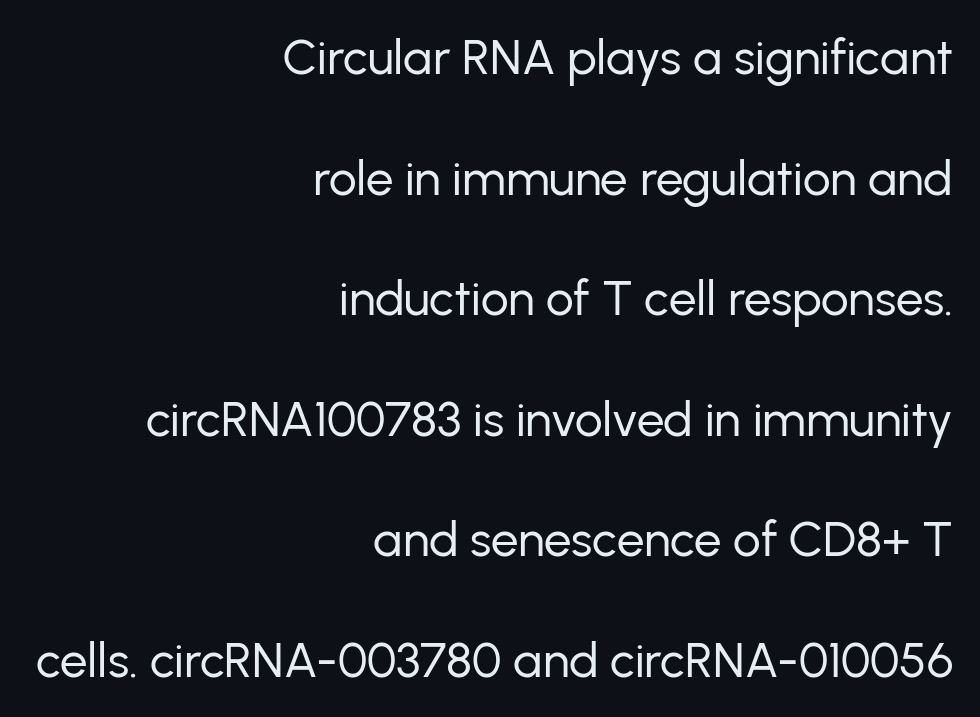
{"serif": "no", "italic": "no", "bold": "no", "weight": "regular", "width": "normal", "stroke_contrast": "low", "x_height": "medium", "monospaced": "no", "underline": "no", "align": "right", "line_spacing": "loose", "line_spacing_ratio": 2.46, "letter_spacing": "normal", "letter_spacing_em": 0.0, "glyph_px": 49}
